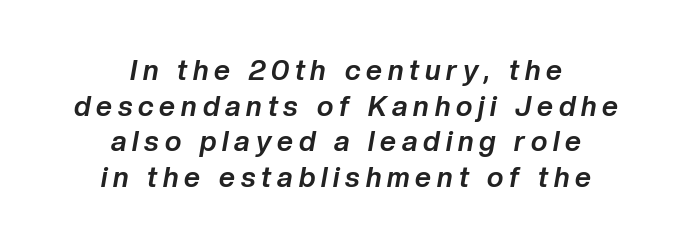
The glyphs look as if they've been sheared to an angle. How would I describe the line gaps? Plain and ordinary. Caption: multi-line text, centered on the measure. A typesetter would call this heavily tracked-out type. I'd describe the lettering as bold — thick and assertive.
